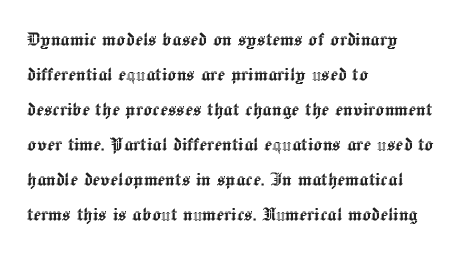
{"italic": "no", "underline": "no", "align": "left", "line_spacing": "normal", "line_spacing_ratio": 1.52, "letter_spacing": "normal", "letter_spacing_em": 0.0, "glyph_px": 23}
